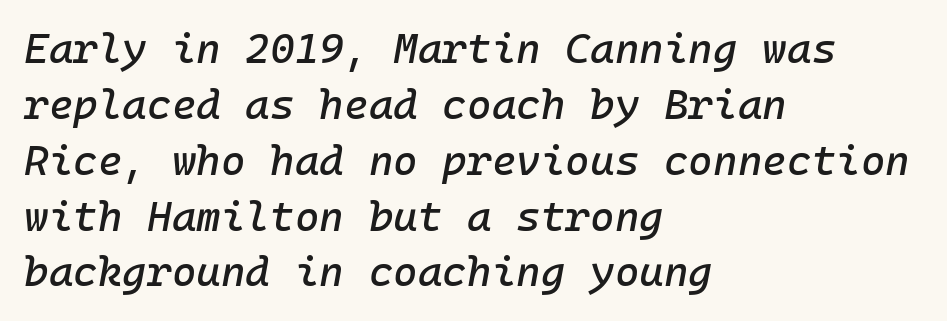
The face used here is rendered with its standard letterfit. Is the block centered? No — it sits flush against the left margin. Beneath every word, the page is bare. The glyphs look as if they've been sheared to an angle.
